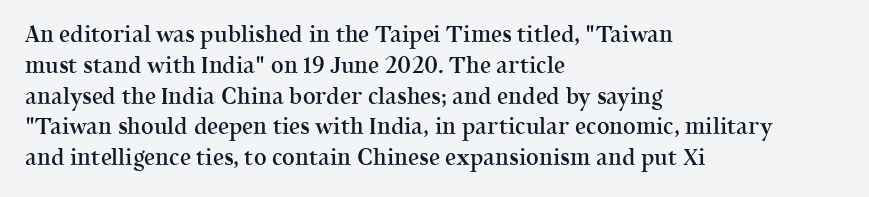
A typesetter would call this zero additional tracking. Decoration check: the copy has no underline. Set as a demibold, roughly 600 on the weight scale. The rendering uses a moderate line-height, typical for paragraphs.
